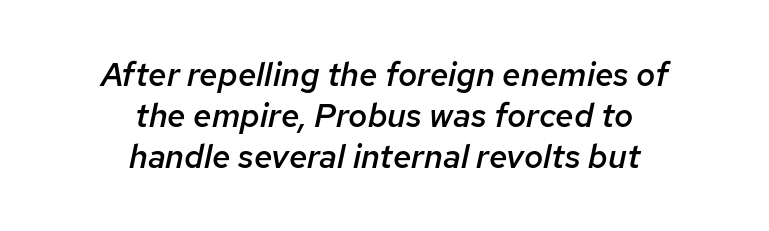
Q: Is the text bold? A: Semi-bold.
Q: Is the text italic (slanted)? A: Yes, it leans right by about 12 degrees.
Q: Is the text underlined? A: No.
Q: How is the paragraph aligned? A: Centered.
Q: Is the spacing between letters normal or unusually wide? A: Normal.
Q: Width (condensed, normal, or wide)? A: Normal.
Q: Stroke contrast? A: Low.
Q: x-height? A: Medium.
Q: Monospaced? A: No.
